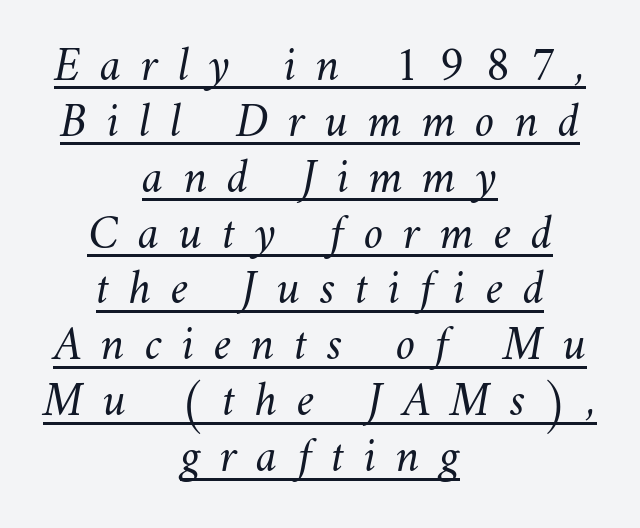
Think of a printed novel: that variable character pitch is what you see here. Compared with typical paragraphs, the rows here are closer together. Students, note that the glyphs here are deliberately spaced far apart. Short and long lines alike share a common midpoint.
